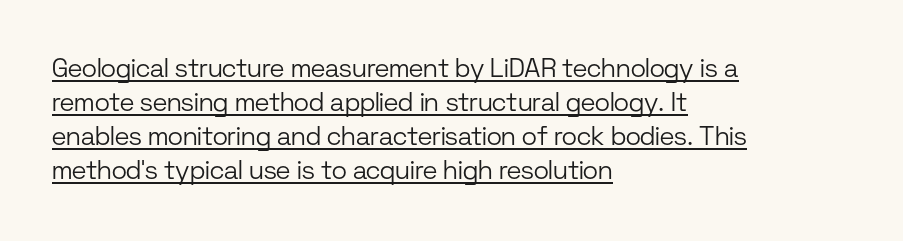
Q: Is the text bold? A: No.
Q: Is the text italic (slanted)? A: No, it is upright.
Q: Is the text underlined? A: Yes.
Q: How is the paragraph aligned? A: Left-aligned.
Q: Is the spacing between letters normal or unusually wide? A: Normal.
Q: Is the spacing between lines tight, normal or loose? A: Normal.
